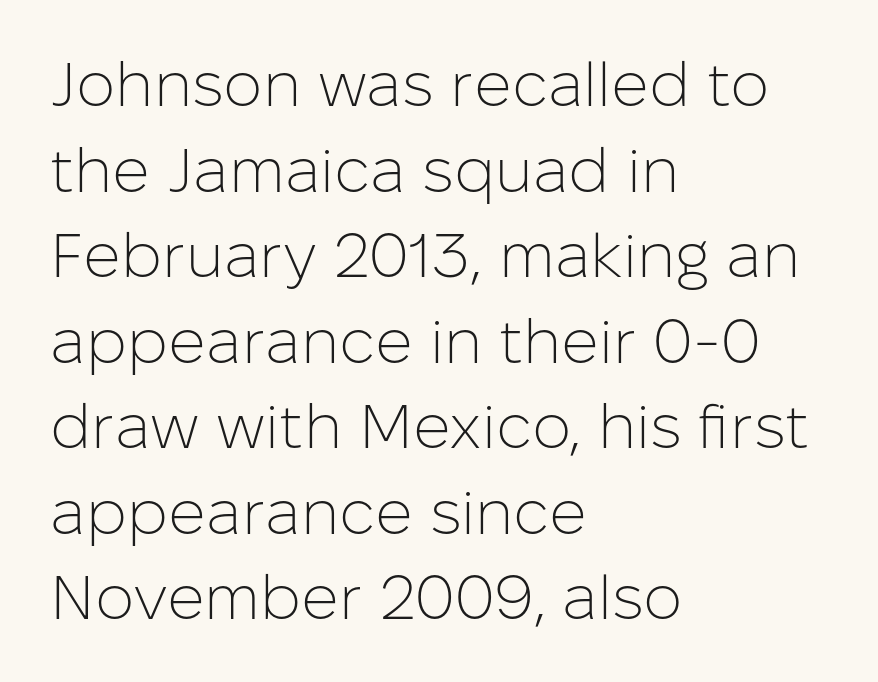
Regular leading. Posture: straight, roman, zero tilt. No extra tracking has been applied to these lines. Classification — sans serif. This sample has the flowing, uneven cadence of proportional lettering. Anything drawn beneath the words? Only blank space.
